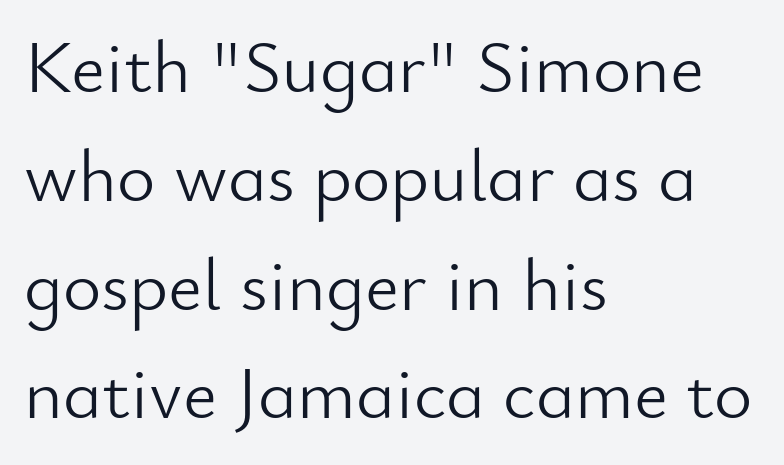
Q: Is the text bold? A: No.
Q: Is the text italic (slanted)? A: No, it is upright.
Q: Is the typeface a serif or a sans-serif typeface? A: Sans-serif.
Q: Is the text underlined? A: No.
Q: How is the paragraph aligned? A: Left-aligned.
Q: Is the spacing between letters normal or unusually wide? A: Normal.
Q: Is the spacing between lines tight, normal or loose? A: Normal.
Q: Width (condensed, normal, or wide)? A: Normal.
Q: Stroke contrast? A: Low.
Q: x-height? A: Small.
Q: Monospaced? A: No.
